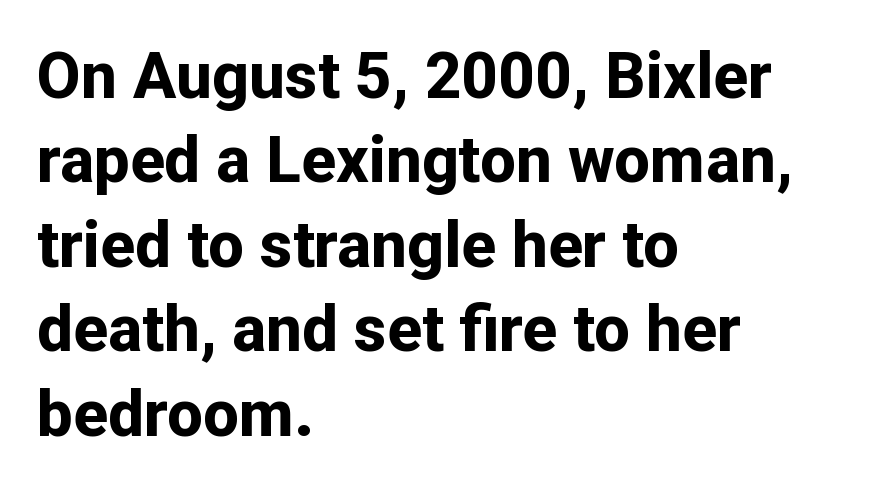
{"serif": "no", "italic": "no", "bold": "yes", "weight": "bold", "width": "normal", "stroke_contrast": "low", "x_height": "medium", "monospaced": "no", "underline": "no", "align": "left", "line_spacing": "normal", "line_spacing_ratio": 1.32, "letter_spacing": "normal", "letter_spacing_em": 0.0, "glyph_px": 64}
